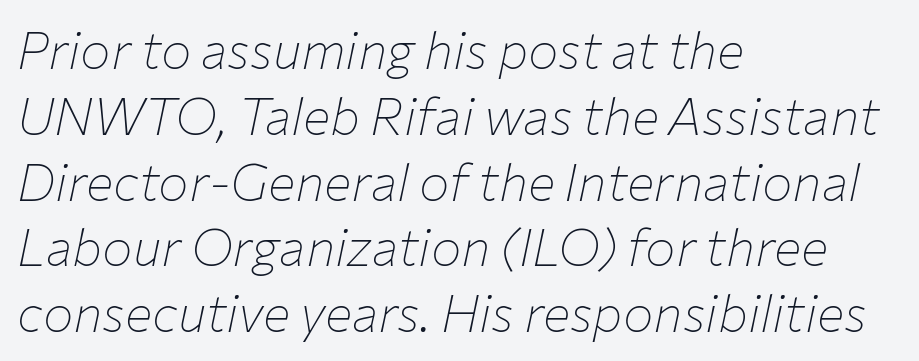
Tracking here is standard; glyphs follow each other at the usual distance. What's the leading like? Ordinary, nothing unusual. The setting favours the left margin, as ordinary paragraphs usually do. Quick note: italic. Note the varied advance widths — an 'i' is clearly narrower than an 'm'.
